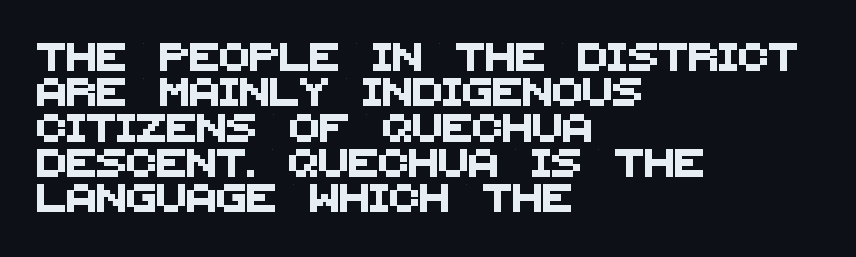
The line texture is even and compact thanks to regular tracking. Note the varied advance widths — an 'i' is clearly narrower than an 'm'. No feet cap the strokes, marking this as sans-serif type. The leading is moderate, giving the passage an even texture.
